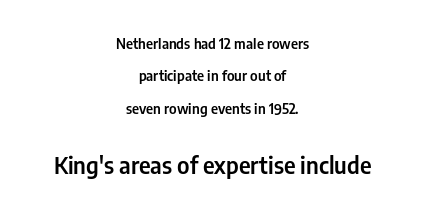
Q: Is the text italic (slanted)? A: No, it is upright.
Q: Is the text underlined? A: No.
Q: How is the paragraph aligned? A: Centered.
Q: Is the spacing between letters normal or unusually wide? A: Normal.
Q: Is the spacing between lines tight, normal or loose? A: Loose.
Q: Which block of text is set in a larger size, the first (top) or the second (bottom)? A: The second (bottom) one.
